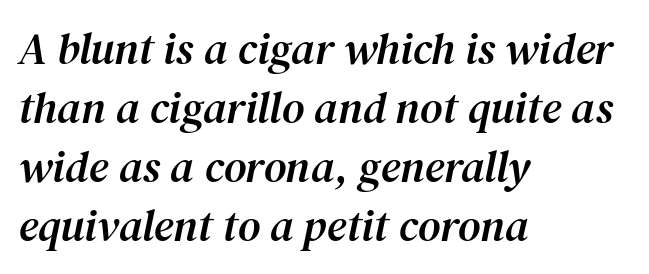
Q: Is the text italic (slanted)? A: Yes, it leans right by about 12 degrees.
Q: Is the typeface a serif or a sans-serif typeface? A: Serif.
Q: Is the text underlined? A: No.
Q: How is the paragraph aligned? A: Left-aligned.
Q: Is the spacing between letters normal or unusually wide? A: Normal.
Q: Is the spacing between lines tight, normal or loose? A: Normal.
Q: Width (condensed, normal, or wide)? A: Normal.
Q: Stroke contrast? A: Medium.
Q: x-height? A: Medium.
Q: Monospaced? A: No.
